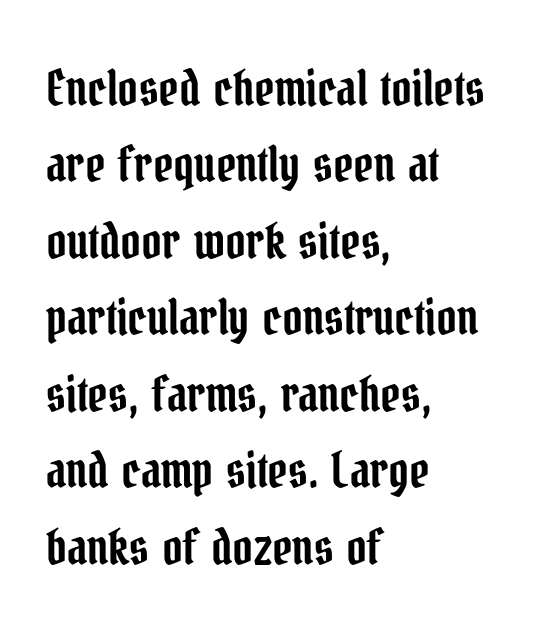
Letter spacing: default. Glance below the letters and you will spot only blank space. Alignment: flush left. If you measured baseline to baseline, you'd find a middling distance.
